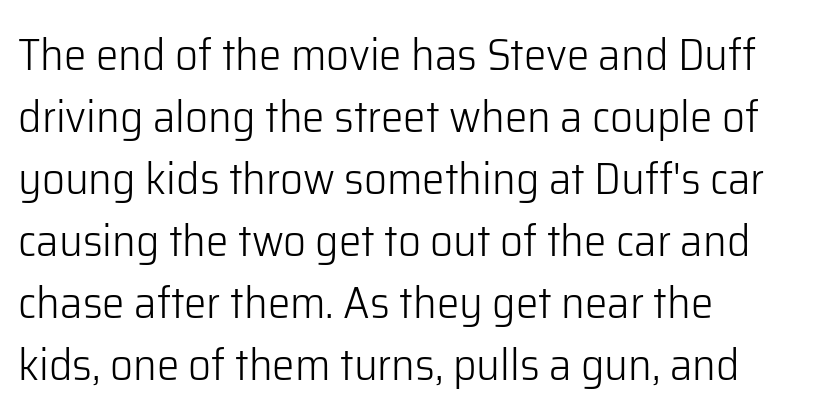
{"serif": "no", "italic": "no", "bold": "no", "weight": "light", "width": "normal", "stroke_contrast": "low", "x_height": "medium", "monospaced": "no", "underline": "no", "align": "left", "line_spacing": "normal", "line_spacing_ratio": 1.38, "letter_spacing": "normal", "letter_spacing_em": 0.0, "glyph_px": 45}
